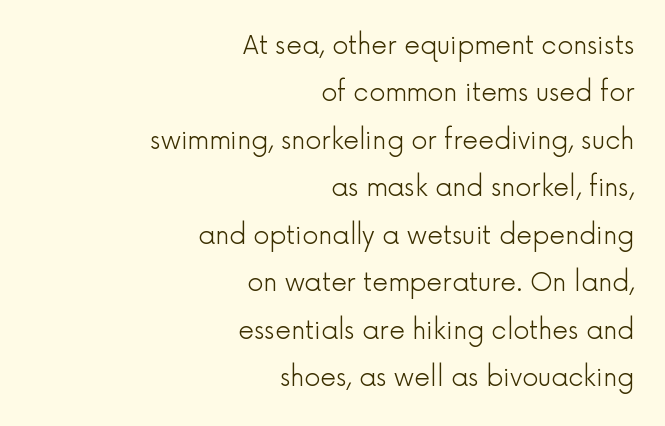
Weight class: somewhere from thin through regular. The paragraph shown leans on its right margin. Does the lettering tilt? It doesn't — this is upright. Letters rest on an invisible, unmarked baseline. Quick note: interline space is abundant.
